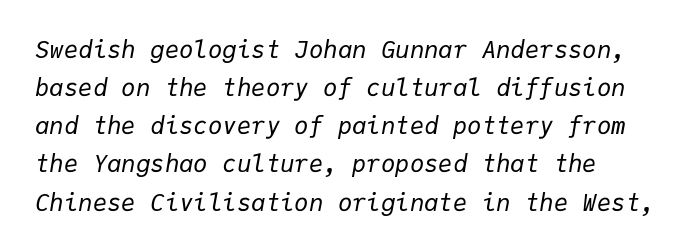
The image shows 24 px text type, italic (leaning right); set left-aligned, normal line spacing (1.59x), normal letter spacing, not underlined.
